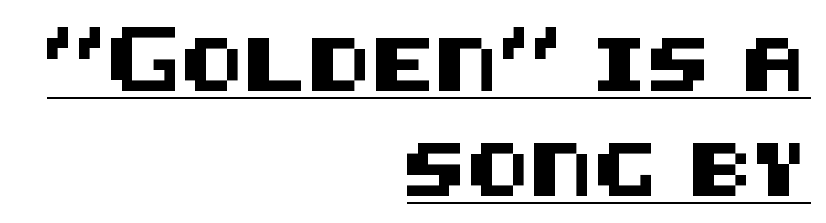
Compared with a flush-left layout, this one pins lines to the opposite, right side. The face used here is rendered with its standard letterfit. Emphasis is given by a line drawn under the lettering. Horizontal bands of white between lines are thick stripes. Nothing sits at the stroke ends, so this counts as sans-serif. Ascenders rise straight up at ninety degrees.
